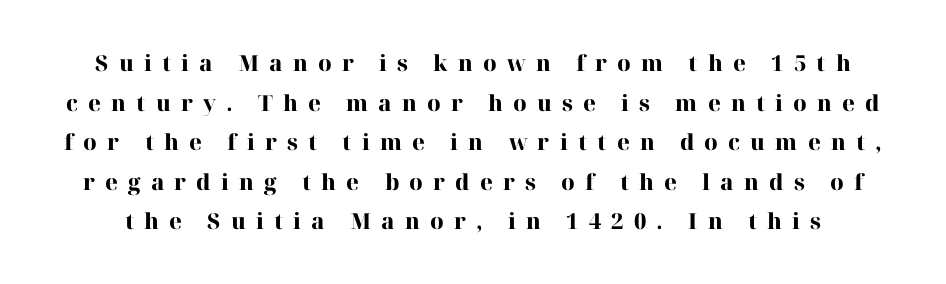
{"italic": "no", "bold": "yes", "underline": "no", "line_spacing_ratio": 1.8, "letter_spacing": "wide", "letter_spacing_em": 0.46, "glyph_px": 22}
